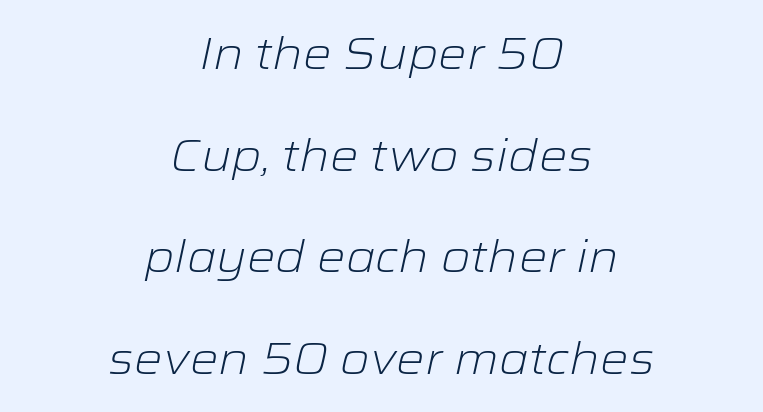
Type without underlining. The cut favours lightness, reaching ordinary text weight at its darkest. Compared with typical paragraphs, the rows here are farther apart. Casual observation: everything's sitting right in the middle.
